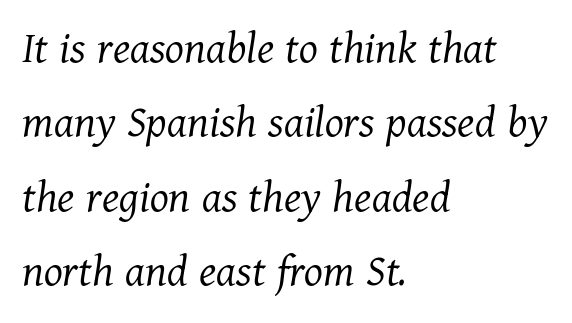
{"serif": "yes", "italic": "yes", "lean": "right", "slant_degrees": 11, "bold": "no", "weight": "light", "width": "normal", "stroke_contrast": "medium", "x_height": "medium", "monospaced": "no", "underline": "no", "align": "left", "line_spacing": "normal", "line_spacing_ratio": 1.55, "letter_spacing": "normal", "letter_spacing_em": 0.0, "glyph_px": 48}
